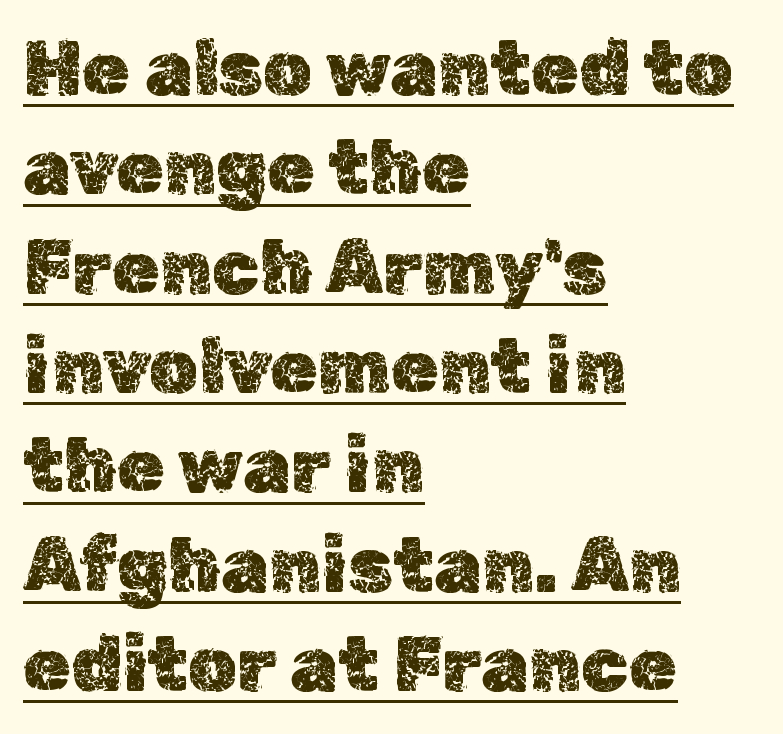
Reading down the block, your eye returns to a fixed left position each line. These characters rest on top of a visible drawn line. Look at the tracking — it's just the regular setting, nothing added. Notice how descenders clear the ascenders below comfortably — that's standard leading.
